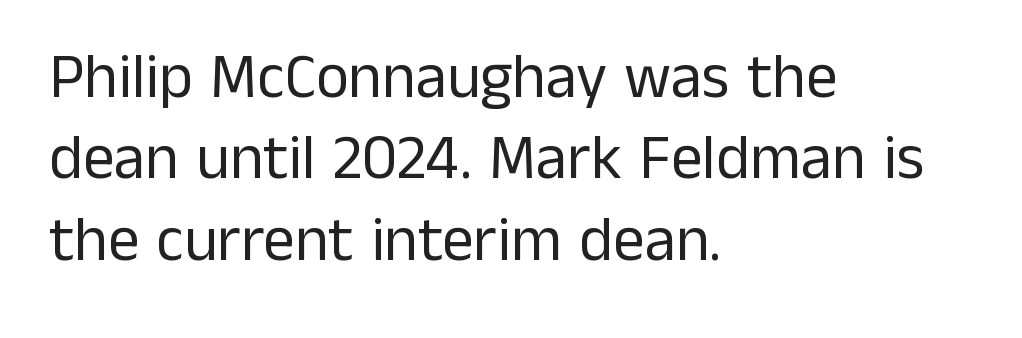
Nobody touched the tracking dial on this one. A typesetter would label this face a sans. The gap between lines stays unmarked. Here the designer chose a conventional face with non-uniform glyph widths.
